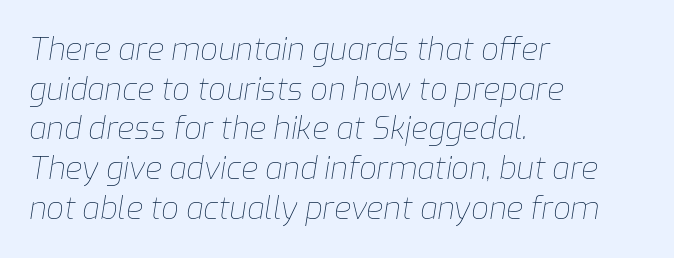
Plain, unruled lines of type. Nothing heavy about these letters — not bold at all. Quick note: italic. You could call the tracking neutral — neither tight nor loose.
